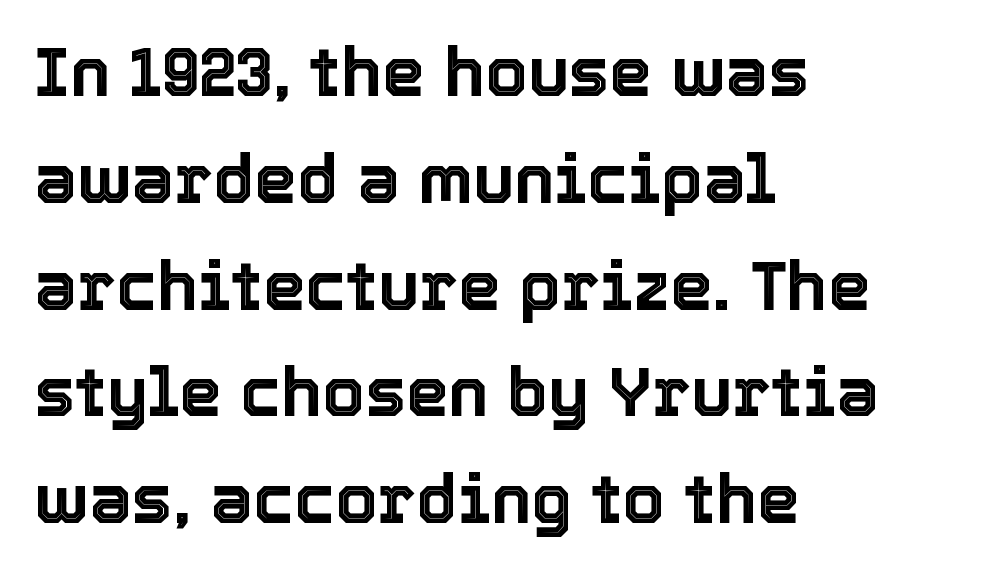
Inter-character spacing is left at the font's built-in metrics. This sample has the flowing, uneven cadence of proportional lettering. Quick note: interline space is typical. Underlining? Definitely not there.
